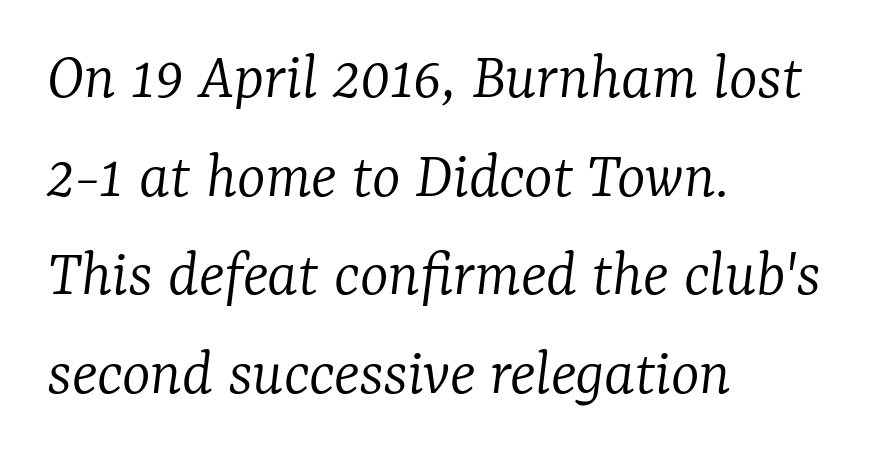
Q: Is the text bold? A: No.
Q: Is the text italic (slanted)? A: Yes, it leans right by about 7 degrees.
Q: Is the typeface a serif or a sans-serif typeface? A: Serif.
Q: Is the text underlined? A: No.
Q: How is the paragraph aligned? A: Left-aligned.
Q: Is the spacing between letters normal or unusually wide? A: Normal.
Q: Is the spacing between lines tight, normal or loose? A: Normal.
Q: Width (condensed, normal, or wide)? A: Normal.
Q: Stroke contrast? A: Low.
Q: x-height? A: Medium.
Q: Monospaced? A: No.
